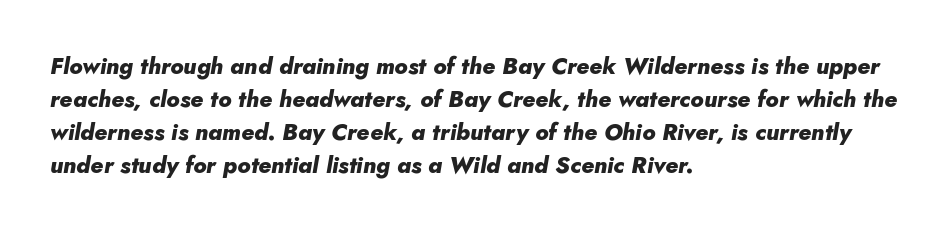
The image shows 23 px bold type, italic (leaning right); set left-aligned, normal line spacing (1.43x), normal letter spacing, not underlined.
